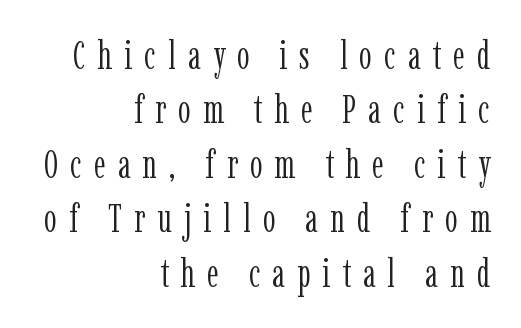
This sample uses a serif face. The rendering uses natural spacing where letterforms have individual widths. Nothing heavy about these letters — not bold at all. The tracking reads as deliberately expanded to a designer's eye. Is there much room between lines? A standard amount, neither cramped nor airy.
